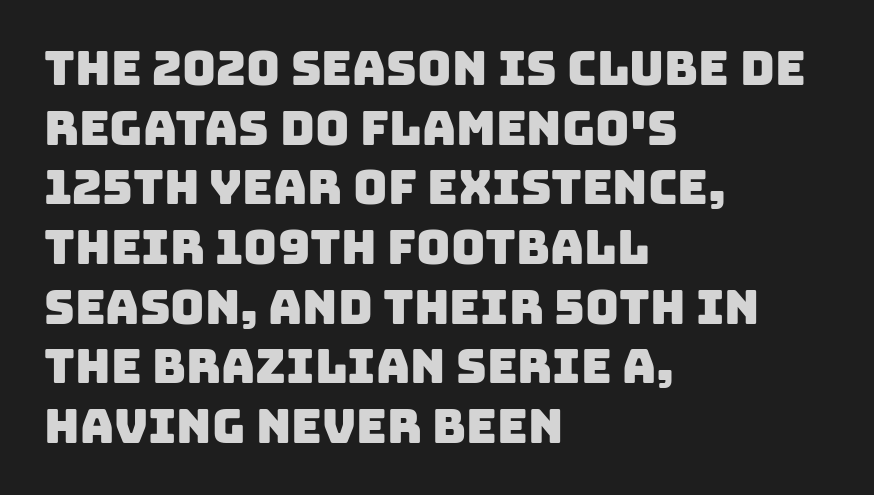
The image shows 47 px sans-serif type; set left-aligned, normal line spacing (1.27x), normal letter spacing, not underlined; low stroke contrast and a large x-height.
